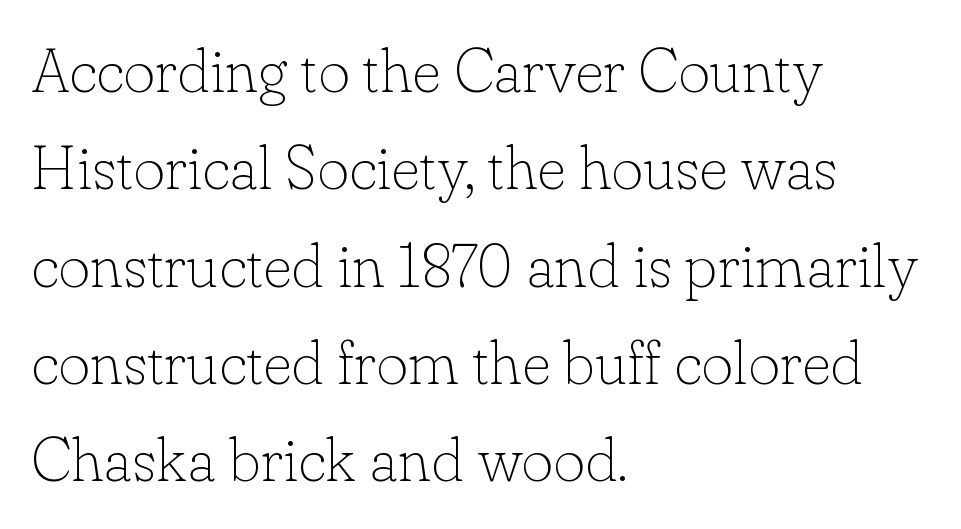
{"serif": "yes", "italic": "no", "bold": "no", "weight": "thin", "width": "normal", "stroke_contrast": "low", "x_height": "small", "monospaced": "no", "underline": "no", "align": "left", "line_spacing": "normal", "line_spacing_ratio": 1.57, "letter_spacing": "normal", "letter_spacing_em": 0.0, "glyph_px": 62}
